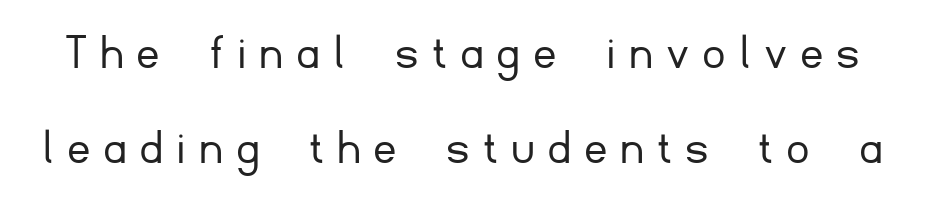
The image shows 53 px light sans-serif type, upright; set line spacing 1.79x, unusually wide letter spacing (+0.28 em), not underlined; low stroke contrast and a small x-height.
